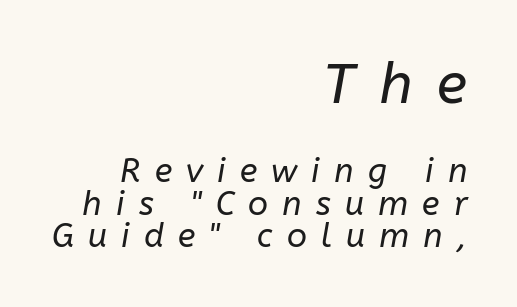
The image shows 57 px regular-weight type, italic (leaning right); set right-aligned, tight line spacing (0.98x), unusually wide letter spacing (+0.43 em), not underlined; the first (top) block is 1.73x larger; low stroke contrast and a medium x-height.
